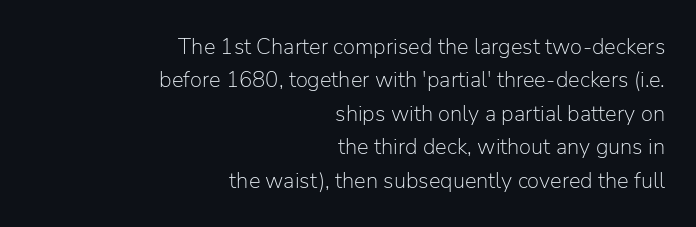
Q: Is the text bold? A: No.
Q: Is the text italic (slanted)? A: No, it is upright.
Q: Is the text underlined? A: No.
Q: How is the paragraph aligned? A: Right-aligned.
Q: Is the spacing between letters normal or unusually wide? A: Normal.
Q: Is the spacing between lines tight, normal or loose? A: Normal.
